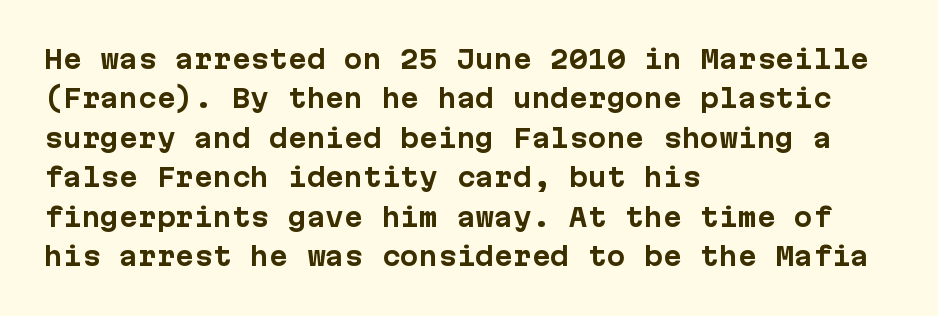
Q: Is the text bold? A: Yes.
Q: Is the text italic (slanted)? A: No, it is upright.
Q: Is the text underlined? A: No.
Q: How is the paragraph aligned? A: Left-aligned.
Q: Is the spacing between letters normal or unusually wide? A: Normal.
Q: Is the spacing between lines tight, normal or loose? A: Normal.
